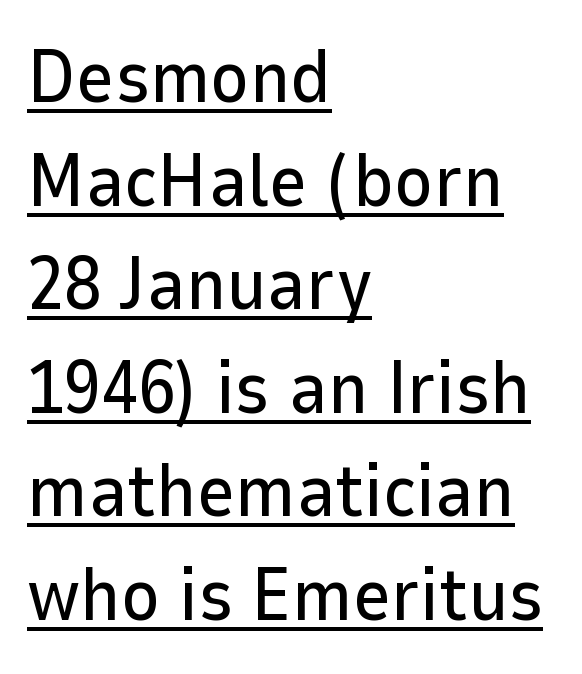
The compositor pushed each line to the left boundary. These lines sit exactly where default settings would place them. Every word sits above its own underline. Note the varied advance widths — an 'i' is clearly narrower than an 'm'. Each letter's strokes conclude bluntly, with no projecting serifs.
